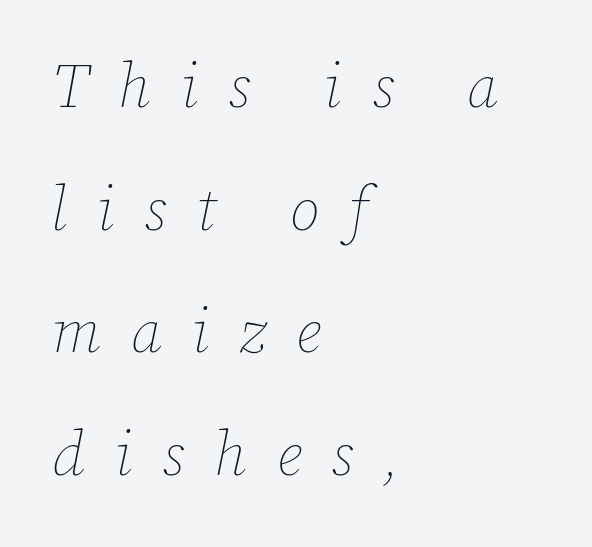
Proportional: the letters do not fall into vertical columns. The letters are spread apart with noticeably loose tracking. Italic: yes, the glyphs are oblique. Stems and bowls with no extra thickness — not bold. Baseline-to-baseline distance is far greater than the letter height. Unmarked baselines from the first word to the last.
